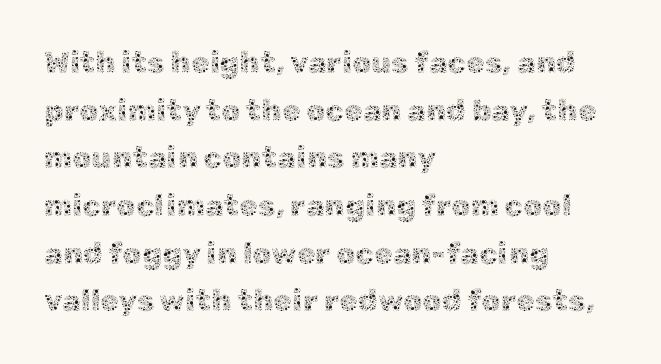
Clear beneath every line of the passage. Nope, not italic — everything's standing straight. Note the varied advance widths — an 'i' is clearly narrower than an 'm'. Summary of vertical rhythm: regular, with standard interline spacing. Letter spacing: default. Weight: in the light-to-regular range.
